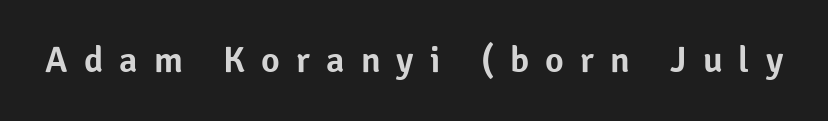
{"serif": "no", "italic": "no", "width": "normal", "stroke_contrast": "low", "x_height": "medium", "monospaced": "no", "underline": "no", "letter_spacing": "wide", "letter_spacing_em": 0.45, "glyph_px": 36}
